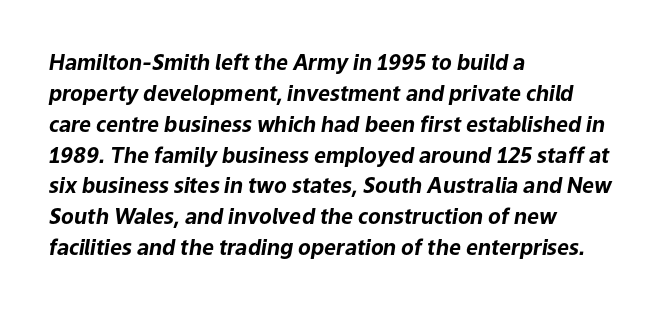
Q: Is the text bold? A: Yes.
Q: Is the text italic (slanted)? A: Yes, it leans right by about 9 degrees.
Q: Is the text underlined? A: No.
Q: How is the paragraph aligned? A: Left-aligned.
Q: Is the spacing between letters normal or unusually wide? A: Normal.
Q: Is the spacing between lines tight, normal or loose? A: Normal.
